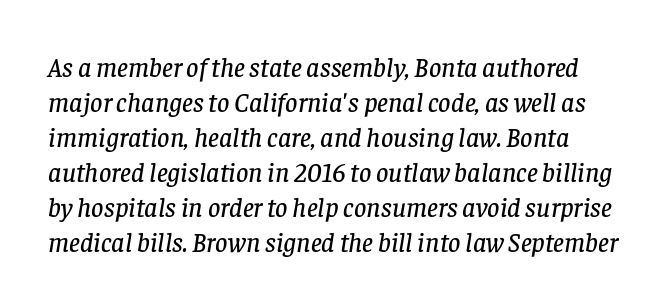
Q: Is the text italic (slanted)? A: Yes, it leans right by about 8 degrees.
Q: Is the text underlined? A: No.
Q: Is the spacing between letters normal or unusually wide? A: Normal.
Q: Is the spacing between lines tight, normal or loose? A: Normal.
